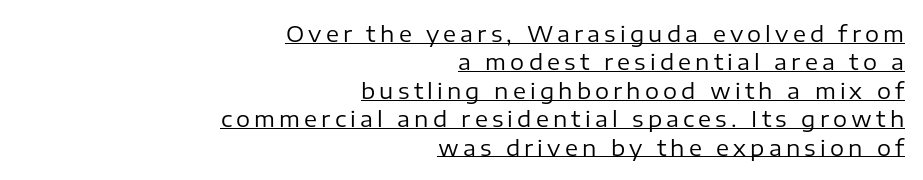
The lines are quadded right. This block has exactly the height ordinary leading produces. Rendered with straight, roman letterforms. Each line of the rendering has a horizontal stroke beneath the glyphs. Letters have the restrained weight of plain body copy at most.
